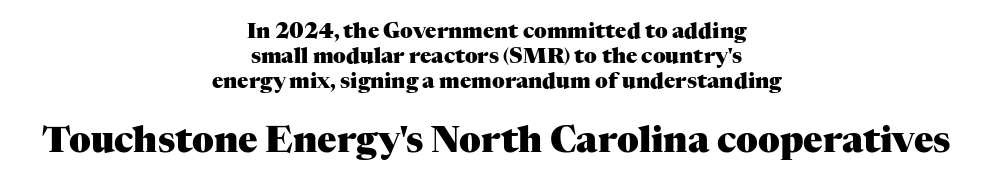
{"serif": "yes", "italic": "no", "bold": "yes", "weight": "heavy", "width": "normal", "stroke_contrast": "medium", "x_height": "medium", "monospaced": "no", "underline": "no", "align": "center", "line_spacing_ratio": 1.18, "letter_spacing": "normal", "letter_spacing_em": 0.0, "larger_block": "second", "size_ratio": 1.71, "glyph_px": 36}
